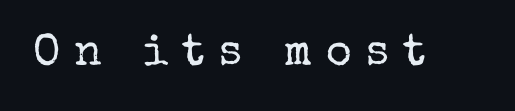
The image shows 44 px regular-weight serif type, upright; set unusually wide letter spacing (+0.32 em), not underlined; low stroke contrast and a medium x-height.
